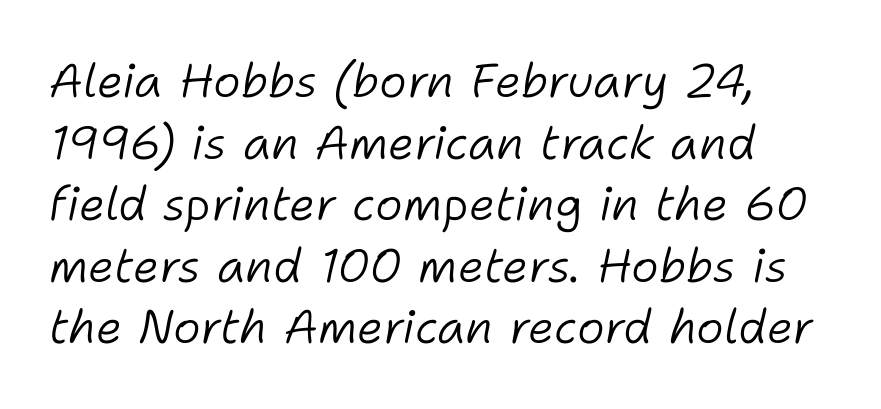
Q: Is the text bold? A: No.
Q: Is the text italic (slanted)? A: Yes, it leans right by about 11 degrees.
Q: Is the text underlined? A: No.
Q: Is the spacing between letters normal or unusually wide? A: Normal.
Q: Is the spacing between lines tight, normal or loose? A: Normal.
Q: Width (condensed, normal, or wide)? A: Normal.
Q: Stroke contrast? A: Low.
Q: x-height? A: Medium.
Q: Monospaced? A: No.
